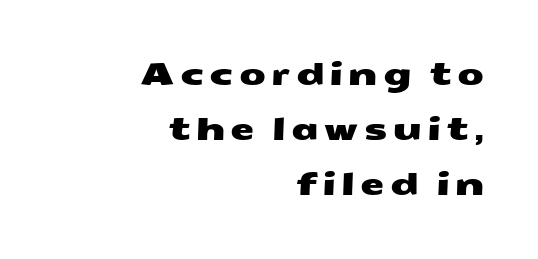
{"serif": "no", "width": "wide", "stroke_contrast": "medium", "x_height": "medium", "monospaced": "no", "underline": "no", "align": "right", "line_spacing_ratio": 1.78, "glyph_px": 31}
